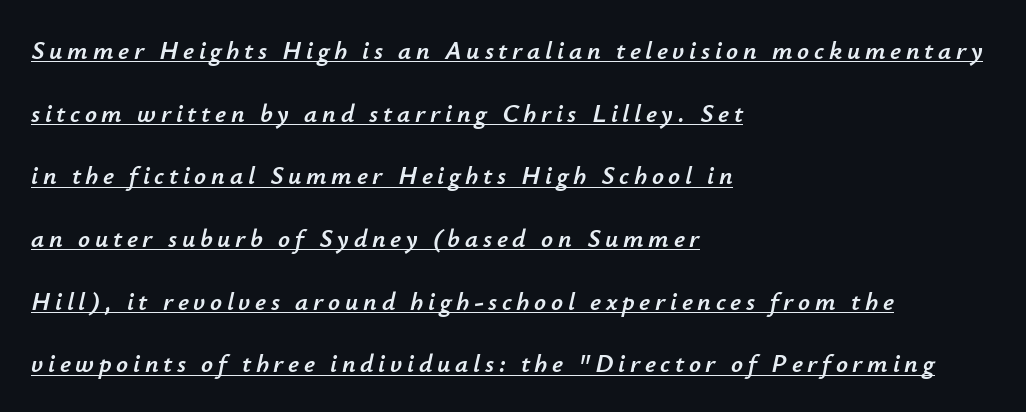
Q: Is the text italic (slanted)? A: Yes, it leans right by about 12 degrees.
Q: Is the text underlined? A: Yes.
Q: How is the paragraph aligned? A: Left-aligned.
Q: Is the spacing between lines tight, normal or loose? A: Loose.
